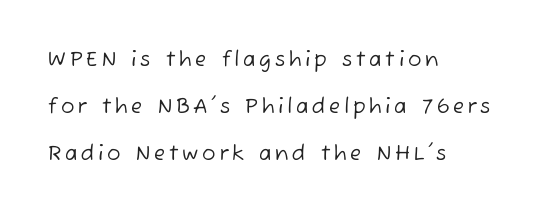
{"bold": "no", "underline": "no", "align": "left", "line_spacing": "loose", "line_spacing_ratio": 2.35, "glyph_px": 20}
